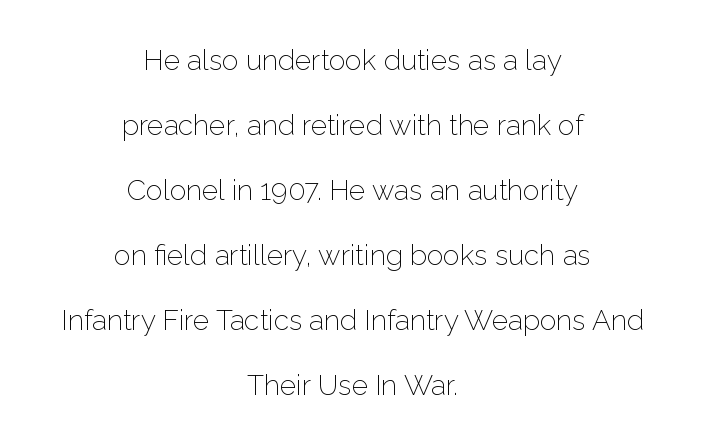
These lines were composed using upright roman letters. Type without underlining. Letter spacing: default. Vertical spacing — loose. Weight: in the light-to-regular range.
